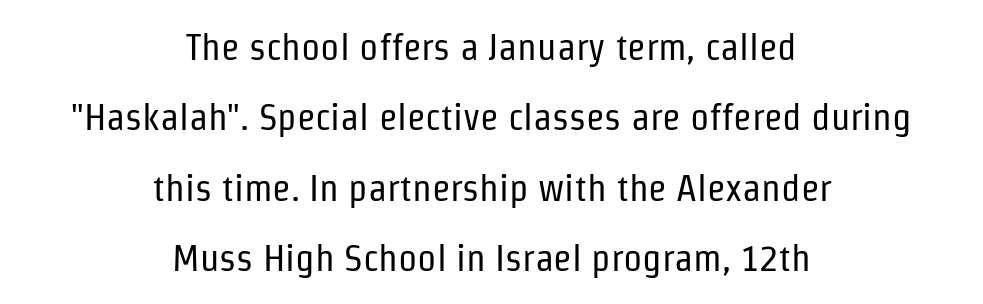
The image shows 38 px regular-weight, condensed sans-serif type, upright; set centered, line spacing 1.85x, normal letter spacing, not underlined; low stroke contrast and a medium x-height.
